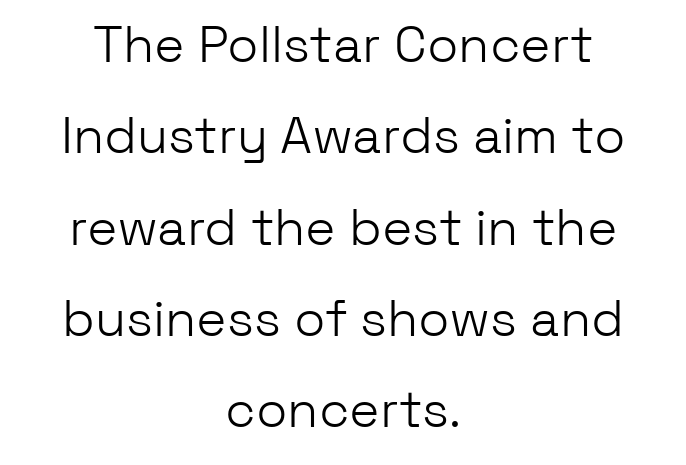
Ordinary non-slanted type is in use. On a weight scale, this lands at 450 or below. Regarding serifs, this sample does without them. The letters advance in unequal steps, a hallmark of proportional type. What stands out about the letter spacing? Nothing — it is the standard amount. Descenders hang freely into open space.
